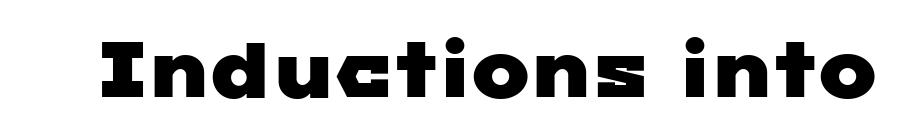
Q: Is the typeface a serif or a sans-serif typeface? A: Sans-serif.
Q: Is the text underlined? A: No.
Q: Is the spacing between letters normal or unusually wide? A: Normal.
Q: Width (condensed, normal, or wide)? A: Wide.
Q: Stroke contrast? A: Low.
Q: x-height? A: Medium.
Q: Monospaced? A: No.
